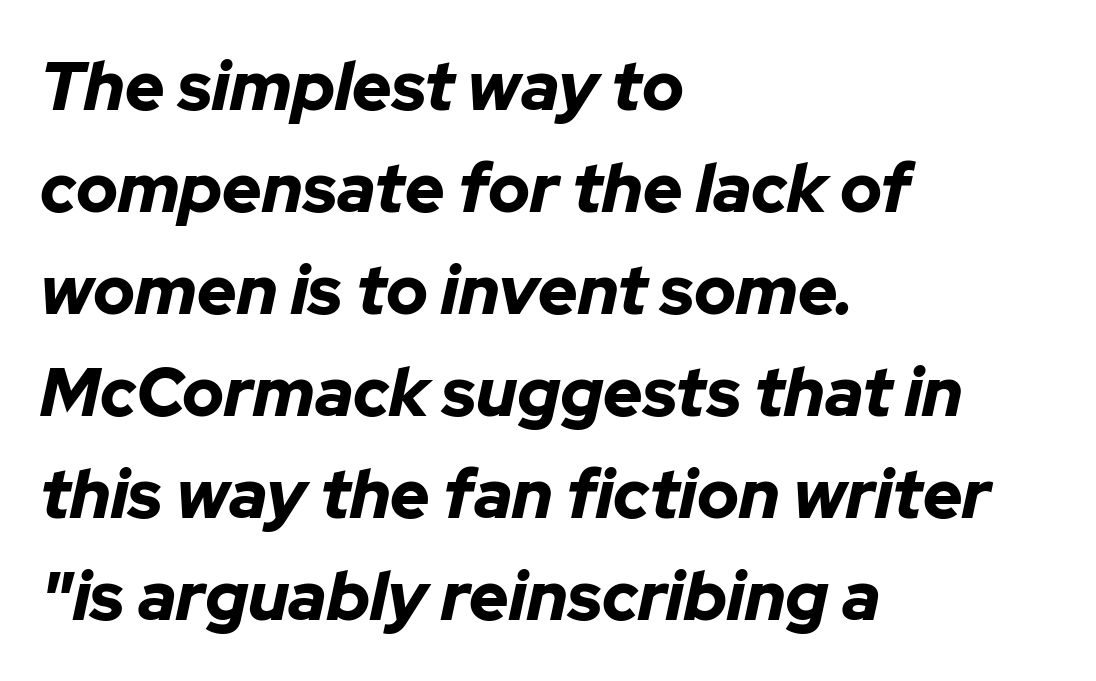
The font's italic variant was chosen for this text. Spacing between characters is what you'd get straight out of the box. In CSS terms this would be text-align: left. A full-strength bold gives these letters their thick strokes. No word sits above an underline.
